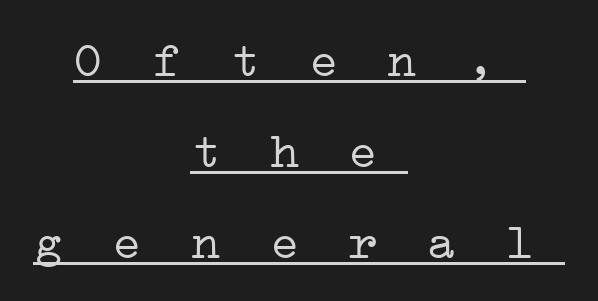
The letters march in equal steps, a hallmark of fixed-pitch type. Short note: letters widely spaced. Which margin do the lines hug? Neither — every line sits in the middle. The glyphs in this specimen are seriffed.
